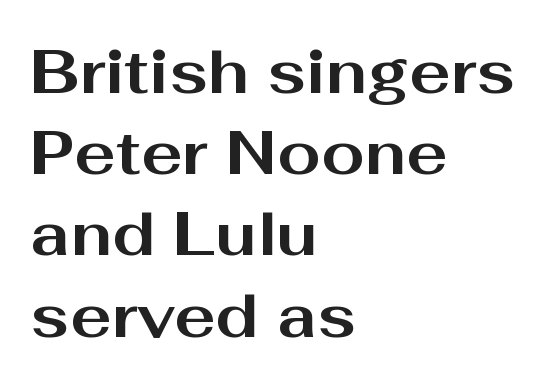
This is heavy type, rendered in bold. The baseline area is clear. Line beginnings align vertically; line endings do not. Interline gaps are of average width in this sample. It's the straight-up-and-down kind of type.
